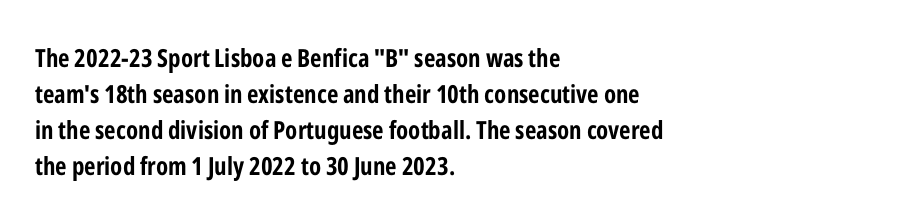
Q: Is the text bold? A: Yes.
Q: Is the text italic (slanted)? A: No, it is upright.
Q: Is the text underlined? A: No.
Q: How is the paragraph aligned? A: Left-aligned.
Q: Is the spacing between letters normal or unusually wide? A: Normal.
Q: Is the spacing between lines tight, normal or loose? A: Normal.
